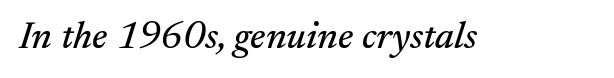
The image shows 39 px serif type, italic (leaning right); set normal letter spacing, not underlined; medium stroke contrast and a small x-height.
